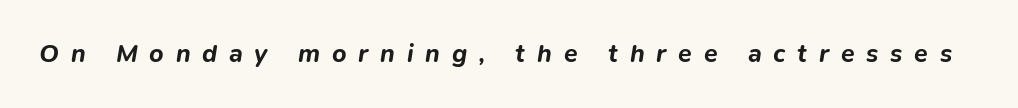
Q: Is the text bold? A: Yes.
Q: Is the text italic (slanted)? A: Yes, it leans right by about 9 degrees.
Q: Is the text underlined? A: No.
Q: Is the spacing between letters normal or unusually wide? A: Unusually wide.
